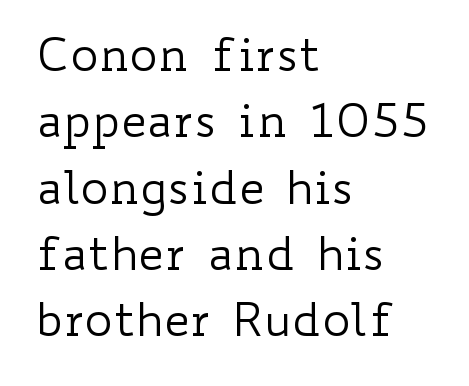
{"italic": "no", "bold": "no", "weight": "regular", "width": "wide", "stroke_contrast": "low", "x_height": "small", "monospaced": "no", "underline": "no", "align": "left", "line_spacing": "normal", "line_spacing_ratio": 1.41, "letter_spacing": "normal", "letter_spacing_em": 0.0, "glyph_px": 47}
